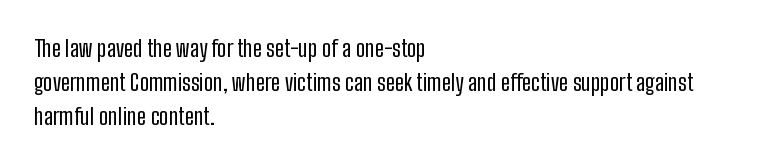
{"italic": "no", "bold": "no", "underline": "no", "align": "left", "line_spacing": "normal", "line_spacing_ratio": 1.48, "letter_spacing": "normal", "letter_spacing_em": 0.0, "glyph_px": 23}
